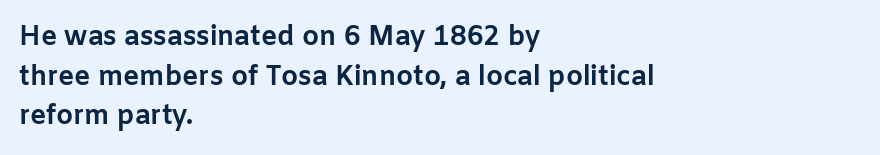
The glyphs are unaccompanied by any horizontal stroke below them. The characters look thick and weighty, a clear bold. Horizontally, the lines are justified to the leading edge only. Successive baselines arrive at the customary interval. Ordinary non-slanted type is in use.
